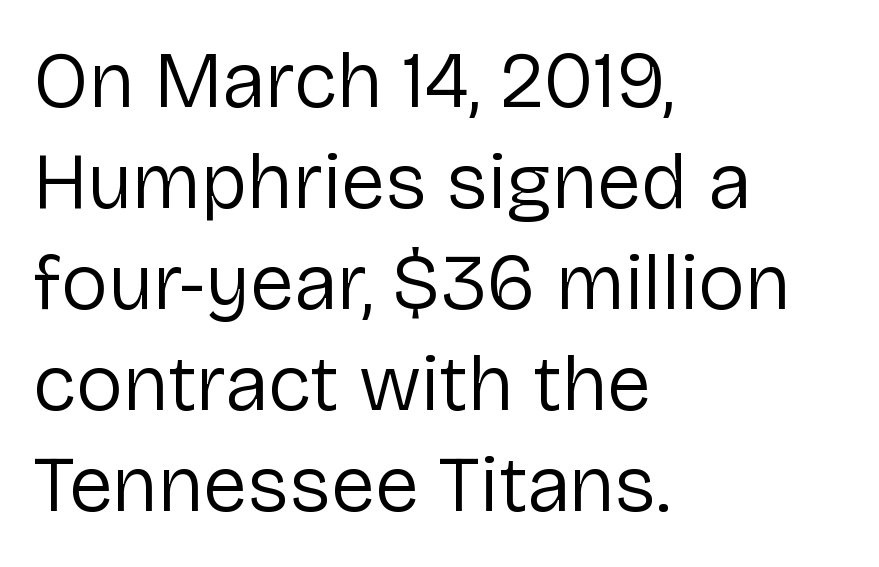
The image shows 79 px regular-weight sans-serif type, upright; set left-aligned, normal line spacing (1.28x), normal letter spacing, not underlined; low stroke contrast and a medium x-height.
